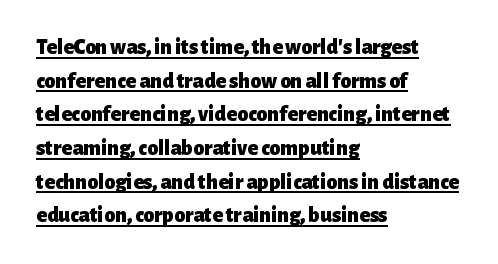
The image shows 22 px bold type, upright; set left-aligned, normal line spacing (1.53x), normal letter spacing, underlined.
